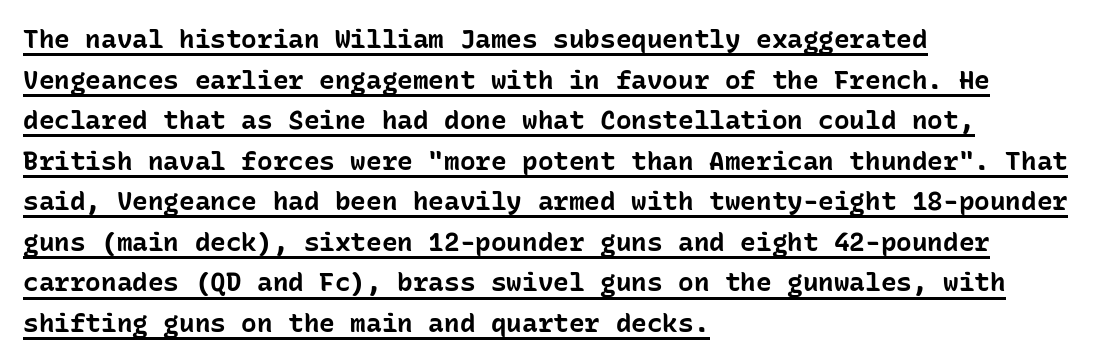
Q: Is the text bold? A: Yes.
Q: Is the text italic (slanted)? A: No, it is upright.
Q: Is the text underlined? A: Yes.
Q: How is the paragraph aligned? A: Left-aligned.
Q: Is the spacing between letters normal or unusually wide? A: Normal.
Q: Is the spacing between lines tight, normal or loose? A: Normal.
